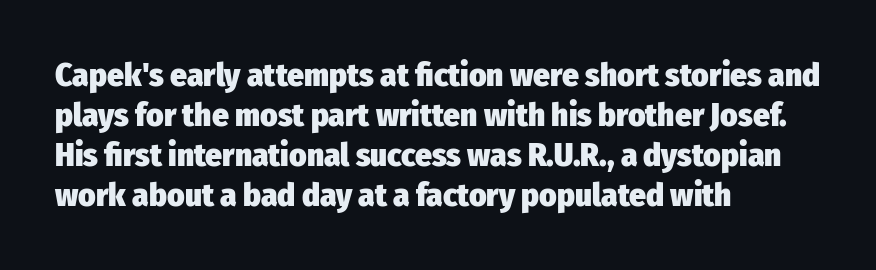
{"serif": "no", "italic": "no", "bold": "yes", "weight": "heavy", "width": "condensed", "stroke_contrast": "low", "x_height": "medium", "monospaced": "no", "underline": "no", "align": "left", "line_spacing_ratio": 1.21, "letter_spacing": "normal", "letter_spacing_em": 0.0, "glyph_px": 33}
